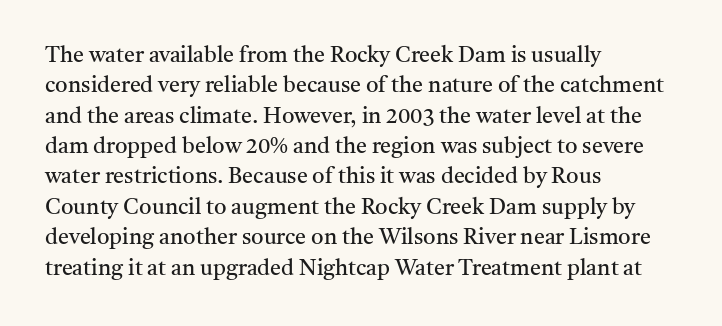
The image shows 22 px text type, upright; set left-aligned, normal line spacing (1.38x), normal letter spacing, not underlined.
